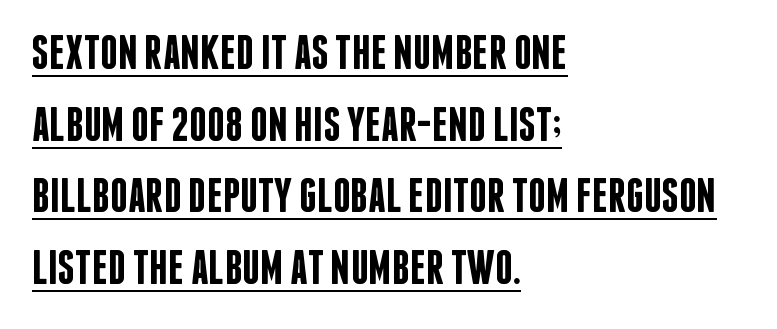
The image shows 49 px semibold, condensed sans-serif type, upright; set left-aligned, normal line spacing (1.46x), normal letter spacing, underlined; low stroke contrast and a large x-height.
